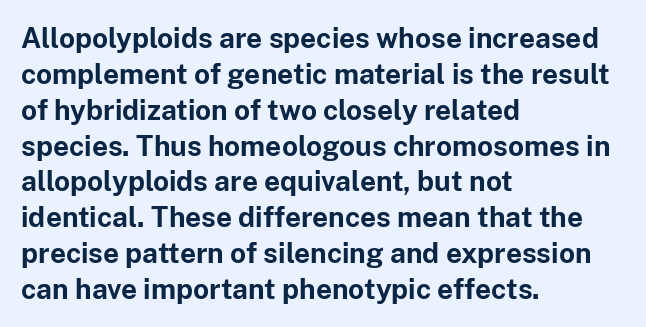
A student would call this left alignment; a typographer would say flush left, rag right. Caption: bold face, heavy strokes. Nope, not italic — everything's standing straight. Compared with typical paragraphs, the rows here are spaced about the same. Type style note: lacks serifs. Bare-footed words on every line.
